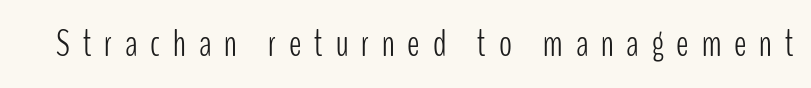
Q: Is the text bold? A: No.
Q: Is the text italic (slanted)? A: No, it is upright.
Q: Is the typeface a serif or a sans-serif typeface? A: Sans-serif.
Q: Is the text underlined? A: No.
Q: Is the spacing between letters normal or unusually wide? A: Unusually wide.
Q: Width (condensed, normal, or wide)? A: Condensed.
Q: Stroke contrast? A: Low.
Q: x-height? A: Medium.
Q: Monospaced? A: No.
